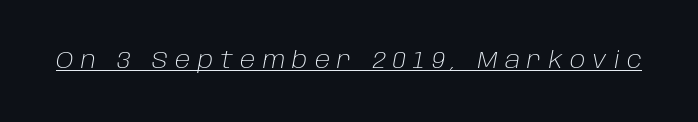
Q: Is the text bold? A: No.
Q: Is the text italic (slanted)? A: Yes, it leans right by about 10 degrees.
Q: Is the text underlined? A: Yes.
Q: Is the spacing between letters normal or unusually wide? A: Unusually wide.
